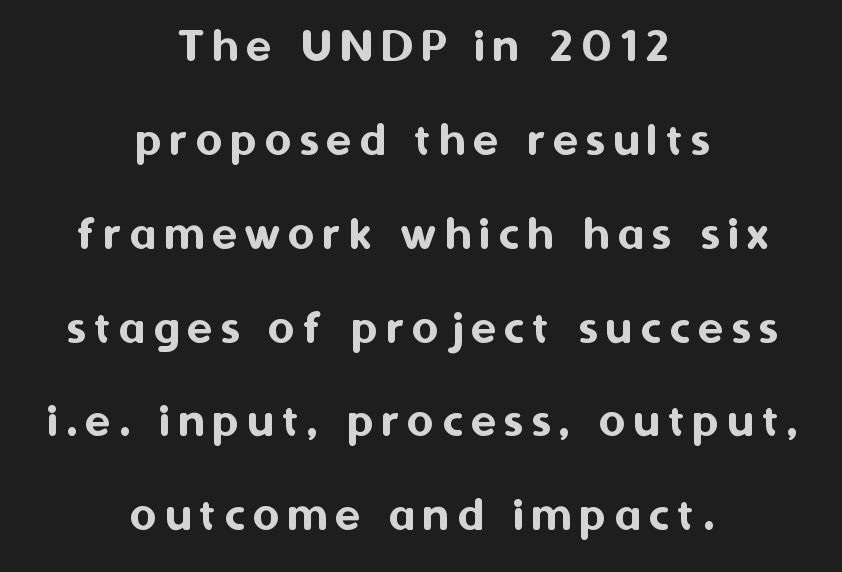
The image shows 51 px sans-serif type, upright; set centered, line spacing 1.84x, not underlined; medium stroke contrast and a medium x-height.
